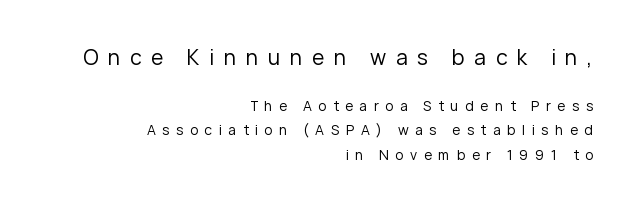
The image shows 21 px text type, upright; set right-aligned, line spacing 1.75x, unusually wide letter spacing (+0.46 em), not underlined; the first (top) block is 1.5x larger.
